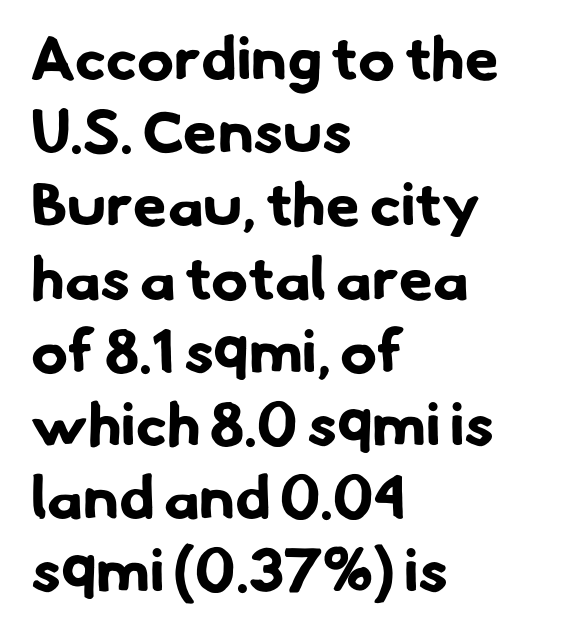
{"serif": "no", "bold": "yes", "weight": "bold", "width": "normal", "stroke_contrast": "low", "x_height": "small", "monospaced": "no", "underline": "no", "align": "left", "line_spacing_ratio": 1.2, "letter_spacing": "normal", "letter_spacing_em": 0.0, "glyph_px": 61}
